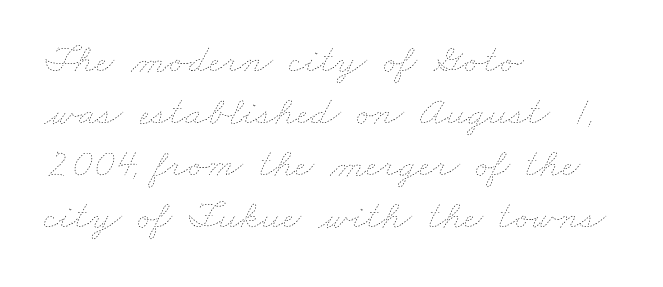
Q: Is the text bold? A: No.
Q: Is the text underlined? A: No.
Q: How is the paragraph aligned? A: Left-aligned.
Q: Is the spacing between letters normal or unusually wide? A: Normal.
Q: Is the spacing between lines tight, normal or loose? A: Normal.
Q: Width (condensed, normal, or wide)? A: Wide.
Q: Stroke contrast? A: Low.
Q: x-height? A: Small.
Q: Monospaced? A: No.
